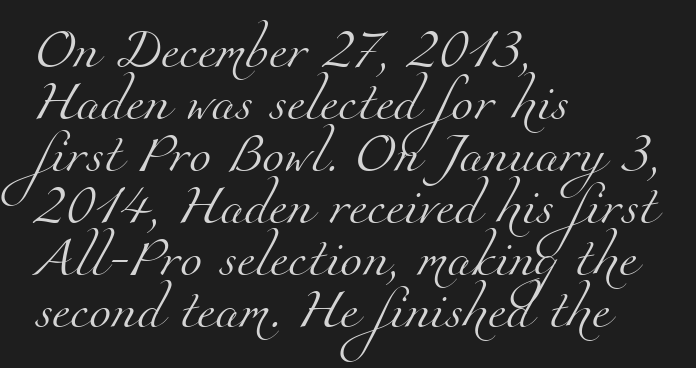
Nobody drew a line under any word here. Compared with typical body copy, the letter spacing here is the same. Look at the bottom of the vertical strokes: they flare into serifs here. The paragraph shown leans on its left margin. Whoever set this chose a conventional vertical rhythm.
